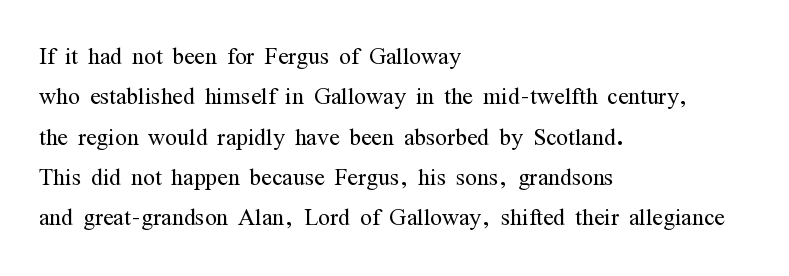
Quick note: interline space is typical. The characters display serif detailing at their extremities. The letterforms sit shoulder to shoulder at normal distance. The foot of each line stays bare and open. Nope, not italic — everything's standing straight. Think of a printed novel: that variable character pitch is what you see here.
